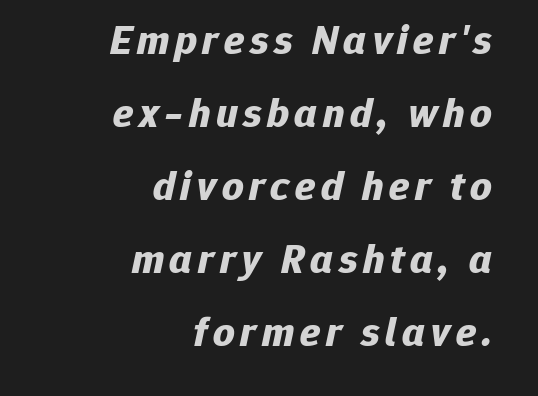
{"italic": "yes", "lean": "right", "slant_degrees": 12, "bold": "yes", "weight": "bold", "width": "normal", "stroke_contrast": "low", "x_height": "medium", "monospaced": "no", "underline": "no", "align": "right", "line_spacing_ratio": 1.74, "glyph_px": 42}
